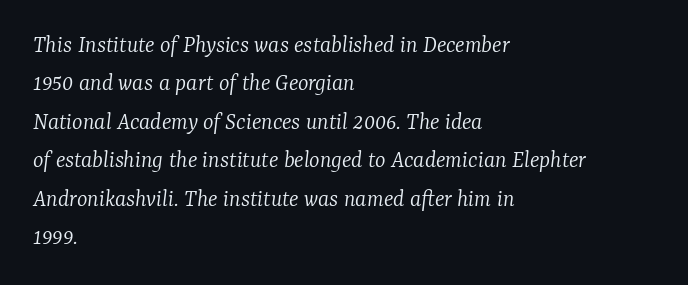
How would I describe the line gaps? Plain and ordinary. Any mark beneath the type? The region is blank. Caption: standard tracking, unaltered. Letters have the restrained weight of plain body copy at most.
